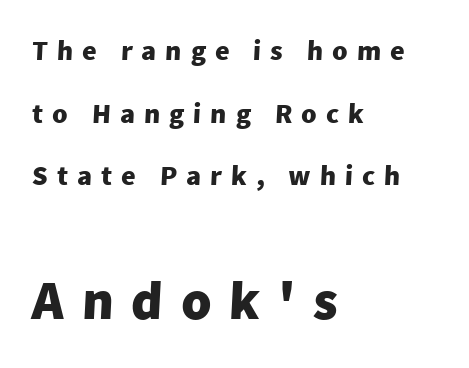
{"serif": "no", "bold": "yes", "weight": "heavy", "width": "normal", "stroke_contrast": "low", "x_height": "medium", "monospaced": "no", "underline": "no", "align": "left", "line_spacing": "loose", "line_spacing_ratio": 2.24, "letter_spacing": "wide", "letter_spacing_em": 0.32, "larger_block": "second", "size_ratio": 1.96, "glyph_px": 55}
